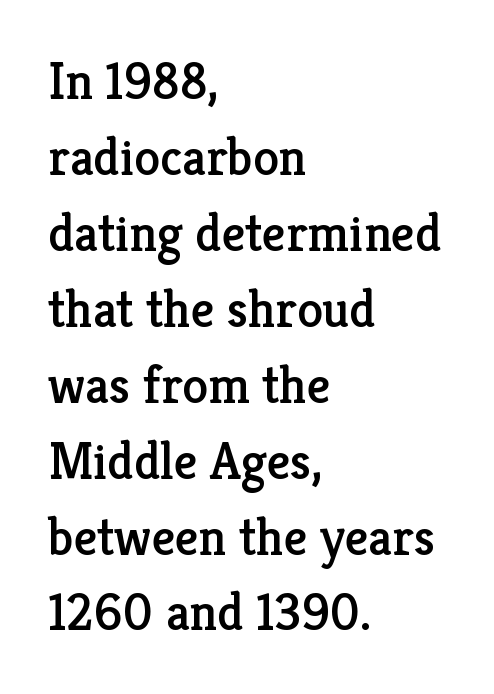
The image shows 52 px serif type, upright; set left-aligned, normal line spacing (1.46x), normal letter spacing, not underlined; low stroke contrast and a medium x-height.
